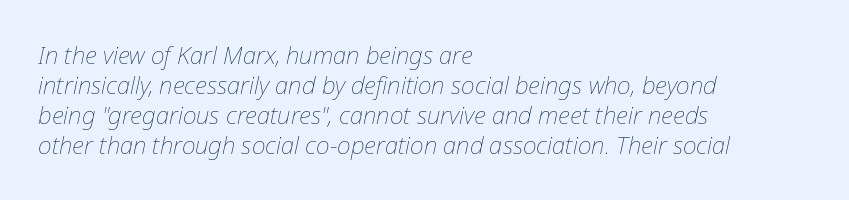
Observe the ordinary spacing: letters are neighbours, not strangers. The specimen omits any rule beneath the text block's lines. The cut favours lightness, reaching ordinary text weight at its darkest. Teacher's note: observe the even left margin — that is flush-left alignment. When letters slant like this, we call the style italic.
